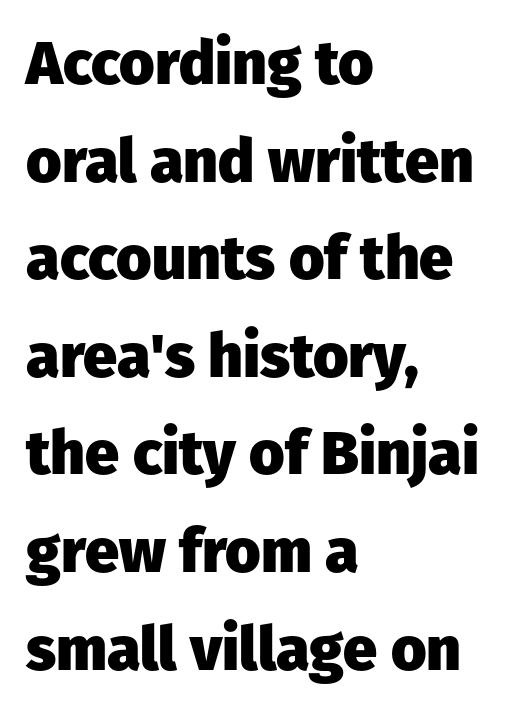
{"serif": "no", "italic": "no", "bold": "yes", "weight": "heavy", "width": "normal", "stroke_contrast": "low", "x_height": "medium", "monospaced": "no", "underline": "no", "align": "left", "line_spacing": "normal", "line_spacing_ratio": 1.6, "letter_spacing": "normal", "letter_spacing_em": 0.0, "glyph_px": 61}
